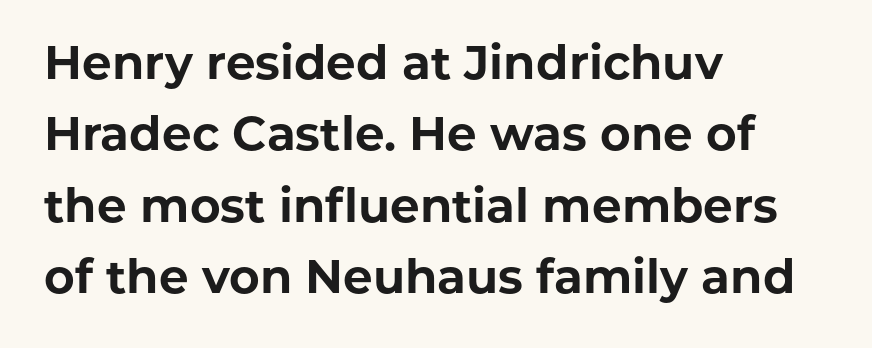
Proportional: the letters do not fall into vertical columns. I'd call this a sans setting — the letters go barefoot. Quick note: underline off. Notice how thick the strokes are: this is what a full bold looks like. Summary of vertical rhythm: regular, with standard interline spacing.
